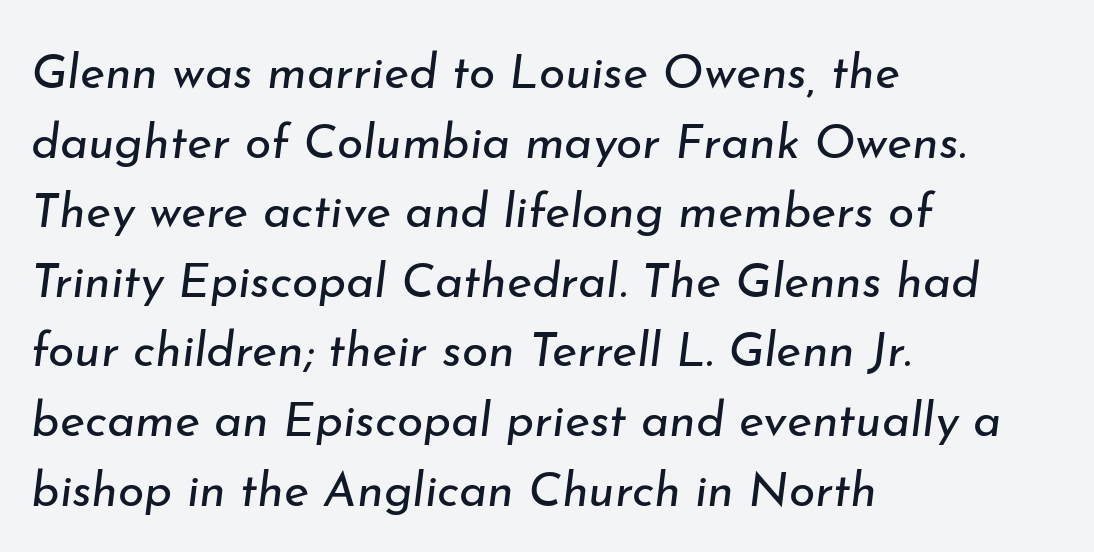
{"italic": "yes", "lean": "right", "slant_degrees": 7, "bold": "no", "weight": "regular", "width": "normal", "stroke_contrast": "low", "x_height": "small", "monospaced": "no", "underline": "no", "align": "left", "line_spacing": "normal", "line_spacing_ratio": 1.45, "letter_spacing": "normal", "letter_spacing_em": 0.0, "glyph_px": 48}
